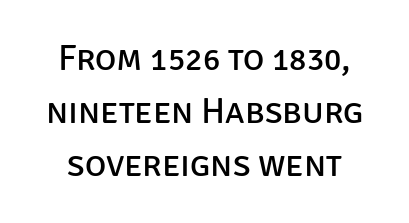
The typeface chosen for these lines omits serifs. The face used here is proportionally spaced, like ordinary book or web type. There is no visible air inserted between adjacent glyphs. Does the leading feel generous? No, just average. Vertical stems look standard width or narrower in stroke.
